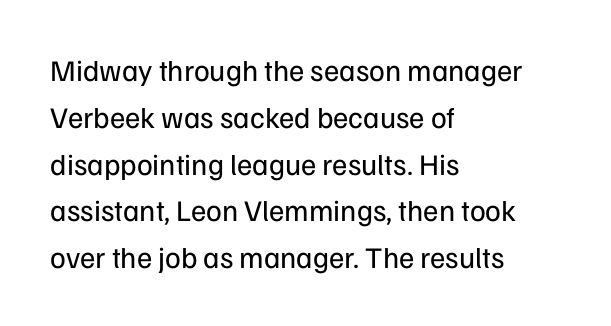
Q: Is the text bold? A: No.
Q: Is the text italic (slanted)? A: No, it is upright.
Q: Is the typeface a serif or a sans-serif typeface? A: Sans-serif.
Q: Is the text underlined? A: No.
Q: How is the paragraph aligned? A: Left-aligned.
Q: Is the spacing between letters normal or unusually wide? A: Normal.
Q: Is the spacing between lines tight, normal or loose? A: Normal.
Q: Width (condensed, normal, or wide)? A: Normal.
Q: Stroke contrast? A: Low.
Q: x-height? A: Medium.
Q: Monospaced? A: No.
